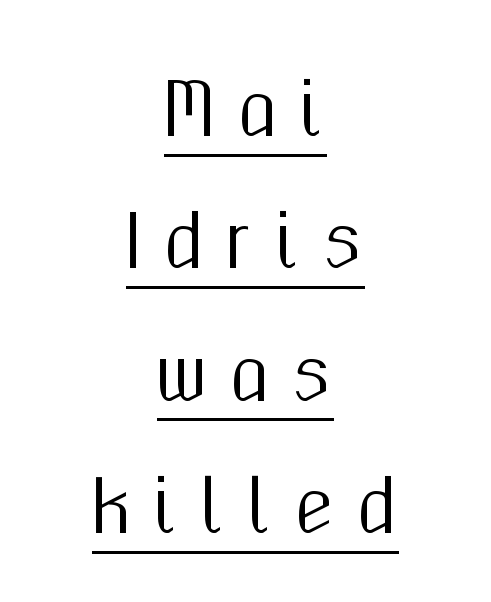
The image shows 72 px condensed sans-serif type, upright; set centered, line spacing 1.84x, unusually wide letter spacing (+0.3 em), underlined; medium stroke contrast and a medium x-height.
